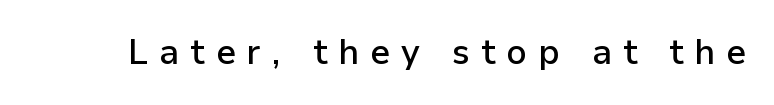
{"serif": "no", "italic": "no", "bold": "semi", "weight": "semibold", "width": "normal", "stroke_contrast": "low", "x_height": "medium", "monospaced": "no", "underline": "no", "letter_spacing": "wide", "letter_spacing_em": 0.32, "glyph_px": 35}
